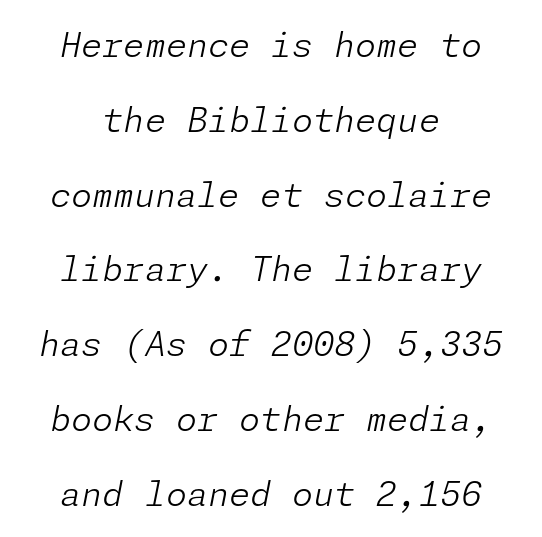
Q: Is the text bold? A: No.
Q: Is the text italic (slanted)? A: Yes, it leans right by about 11 degrees.
Q: Is the text underlined? A: No.
Q: Is the spacing between letters normal or unusually wide? A: Normal.
Q: Is the spacing between lines tight, normal or loose? A: Loose.
Q: Width (condensed, normal, or wide)? A: Normal.
Q: Stroke contrast? A: Low.
Q: x-height? A: Medium.
